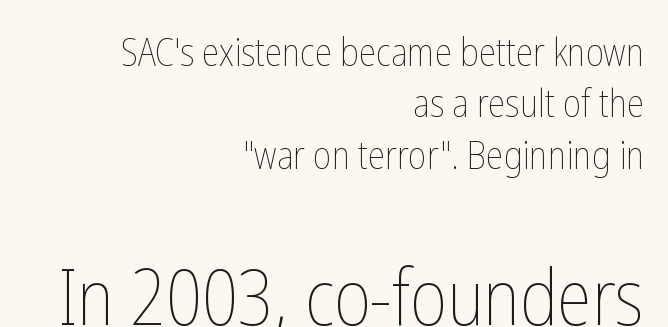
{"italic": "no", "bold": "no", "weight": "thin", "width": "condensed", "stroke_contrast": "low", "x_height": "medium", "monospaced": "no", "underline": "no", "align": "right", "line_spacing": "normal", "line_spacing_ratio": 1.32, "letter_spacing": "normal", "letter_spacing_em": 0.0, "larger_block": "second", "size_ratio": 2.0, "glyph_px": 78}
